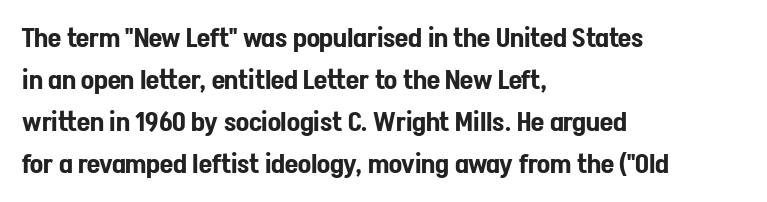
The image shows 27 px text type, upright; set left-aligned, normal line spacing (1.56x), normal letter spacing, not underlined.
